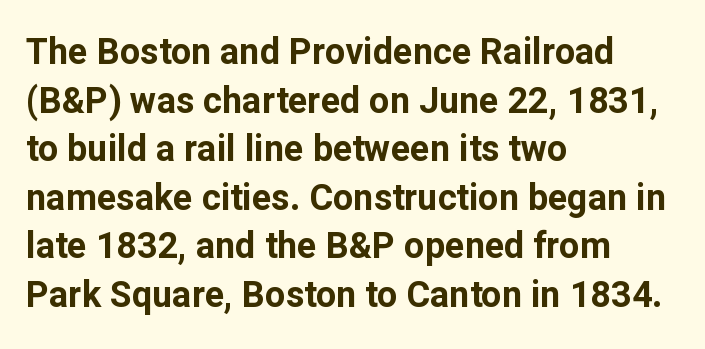
{"serif": "no", "italic": "no", "bold": "yes", "weight": "bold", "width": "normal", "stroke_contrast": "low", "x_height": "medium", "monospaced": "no", "underline": "no", "align": "left", "line_spacing": "normal", "line_spacing_ratio": 1.35, "letter_spacing": "normal", "letter_spacing_em": 0.0, "glyph_px": 36}
